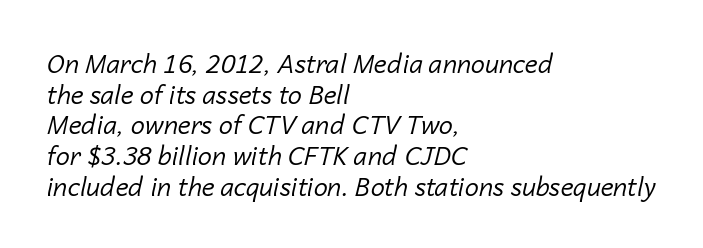
The face used here has a pronounced slope to its letters. The foot of each line stays bare and open. The passage shown is not bold in any degree. Where is the straight margin? On the left. The passage shown has conventional tracking throughout.
